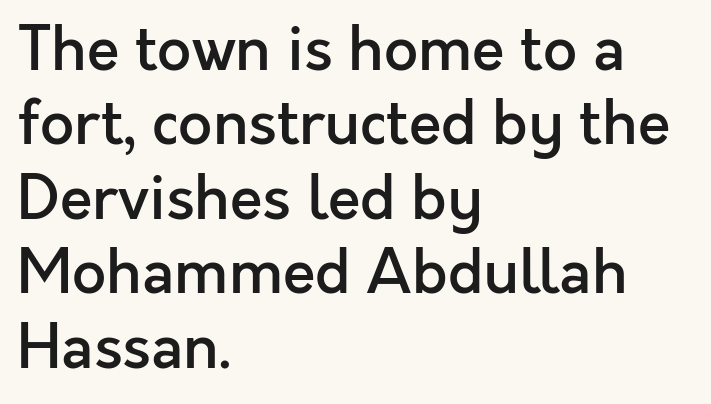
{"serif": "no", "italic": "no", "bold": "semi", "weight": "semibold", "width": "normal", "x_height": "medium", "monospaced": "no", "underline": "no", "align": "left", "line_spacing_ratio": 1.24, "letter_spacing": "normal", "letter_spacing_em": 0.0, "glyph_px": 60}
